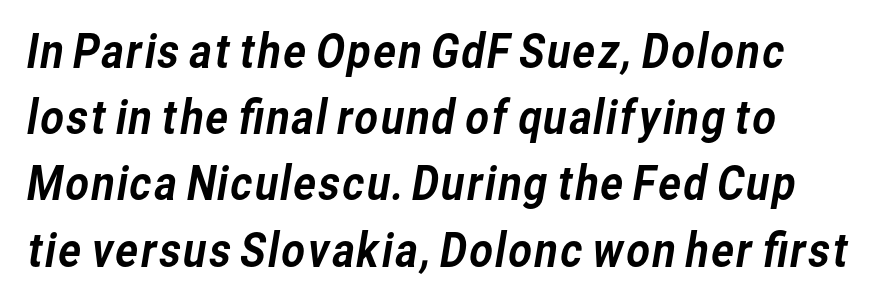
The image shows 46 px sans-serif type; set normal line spacing (1.44x), normal letter spacing, not underlined; low stroke contrast and a medium x-height.
